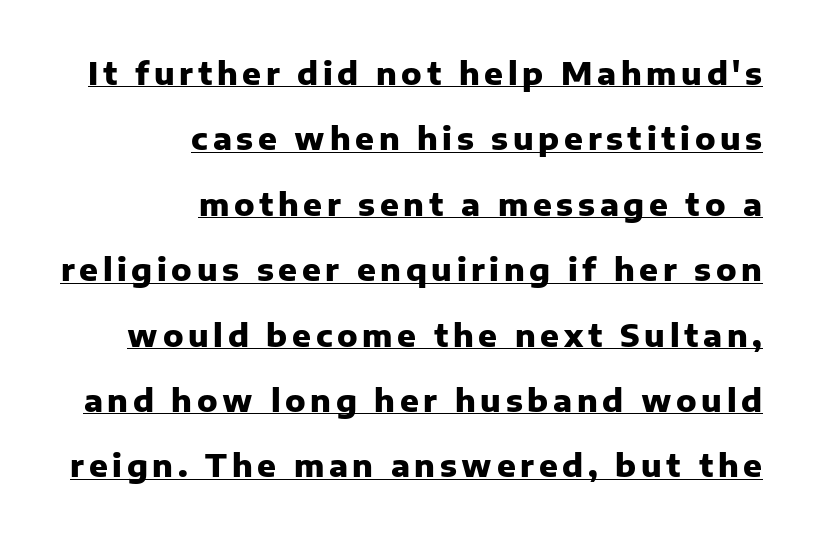
The image shows 31 px heavy sans-serif type, upright; set right-aligned, loose line spacing (2.11x), underlined; low stroke contrast and a medium x-height.
